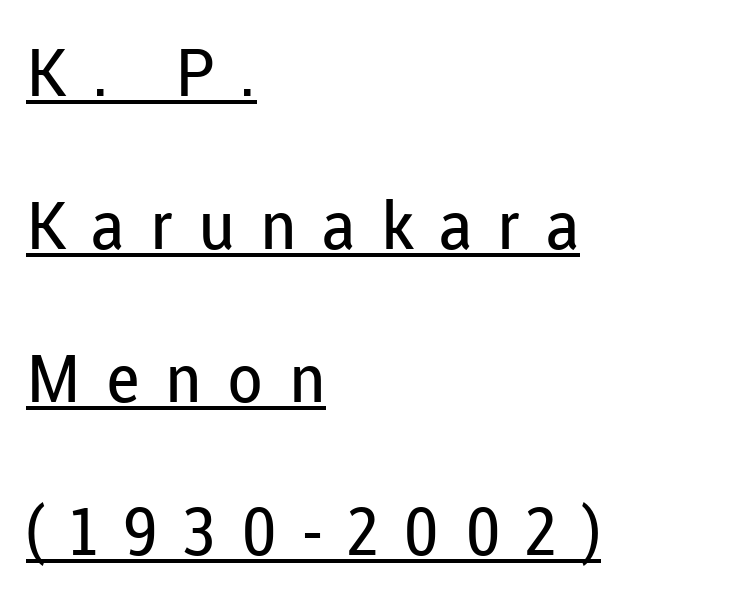
Q: Is the text bold? A: No.
Q: Is the text italic (slanted)? A: No, it is upright.
Q: Is the typeface a serif or a sans-serif typeface? A: Sans-serif.
Q: Is the text underlined? A: Yes.
Q: How is the paragraph aligned? A: Left-aligned.
Q: Is the spacing between letters normal or unusually wide? A: Unusually wide.
Q: Is the spacing between lines tight, normal or loose? A: Loose.
Q: Width (condensed, normal, or wide)? A: Normal.
Q: Stroke contrast? A: Low.
Q: x-height? A: Medium.
Q: Monospaced? A: No.
